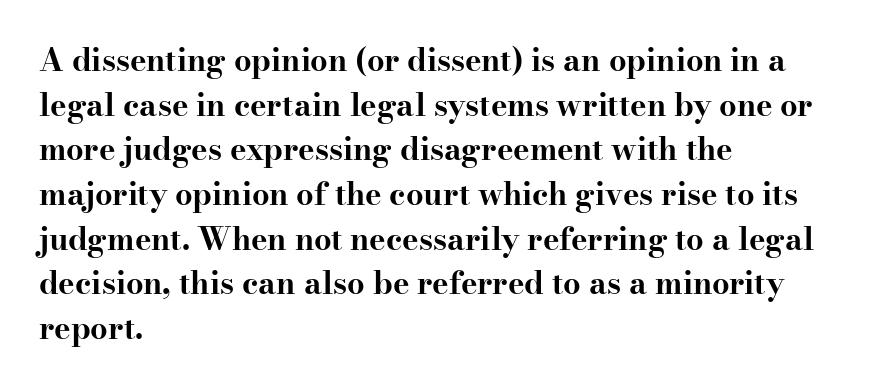
The image shows 31 px bold, wide serif type, upright; set left-aligned, normal line spacing (1.44x), normal letter spacing, not underlined; high stroke contrast and a small x-height.
